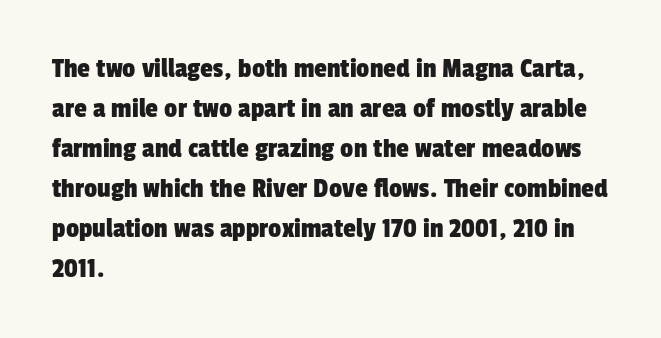
The image shows 29 px condensed sans-serif type; set left-aligned, normal line spacing (1.38x), normal letter spacing, not underlined; low stroke contrast and a medium x-height.
